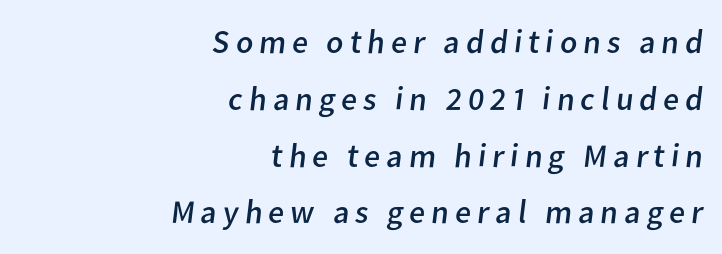
You could not count columns in this text — the font is proportionally spaced. Nothing sits at the stroke ends, so this counts as sans-serif. A bare baseline throughout the passage. All the whitespace from short lines collects on the left.
